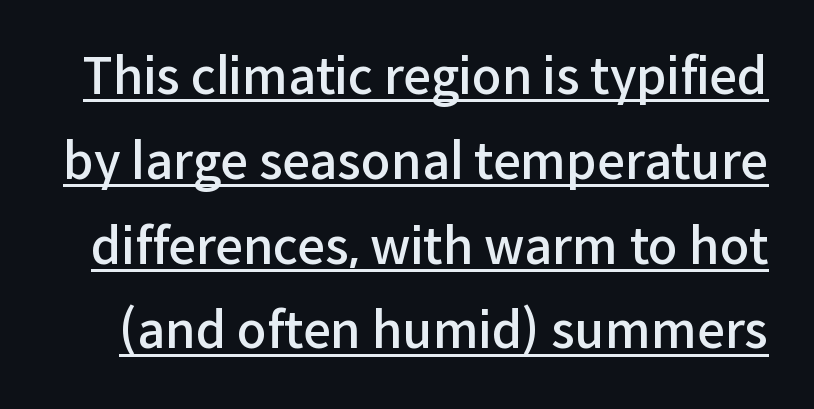
The image shows 49 px semibold sans-serif type, upright; set line spacing 1.73x, normal letter spacing, underlined; low stroke contrast and a medium x-height.
